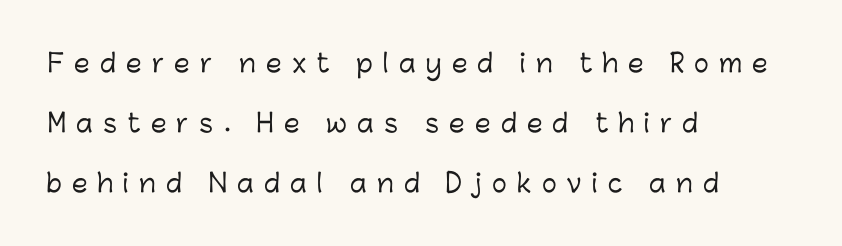
Q: Is the text italic (slanted)? A: No, it is upright.
Q: Is the text underlined? A: No.
Q: How is the paragraph aligned? A: Left-aligned.
Q: Is the spacing between letters normal or unusually wide? A: Unusually wide.
Q: Is the spacing between lines tight, normal or loose? A: Loose.
